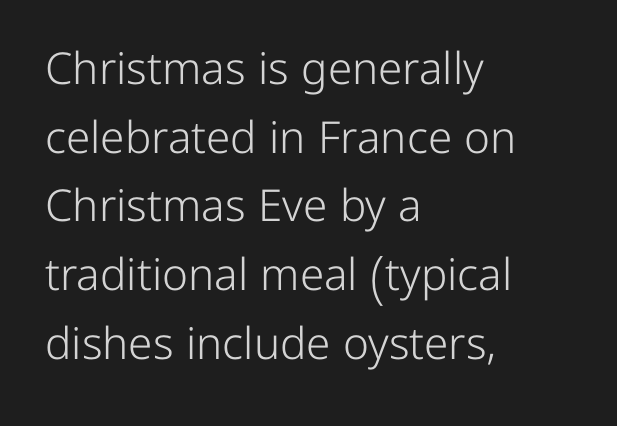
What's the leading like? Ordinary, nothing unusual. This sample has the flowing, uneven cadence of proportional lettering. This is the regular roman posture of the typeface. A typesetter would call this zero additional tracking. A quiet, ordinary-to-light weight characterises the typeface. Horizontally, the lines are justified to the leading edge only.
